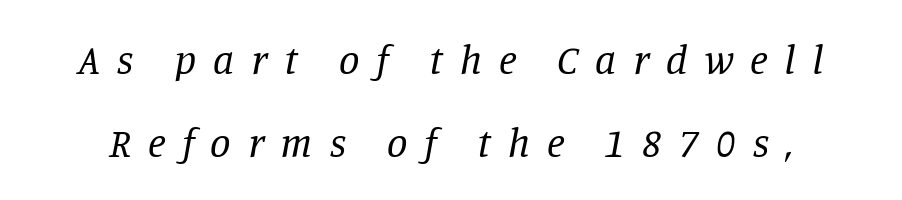
The image shows 41 px regular-weight serif type, italic (leaning right); set loose line spacing (2.02x), unusually wide letter spacing (+0.41 em), not underlined; low stroke contrast and a large x-height.
